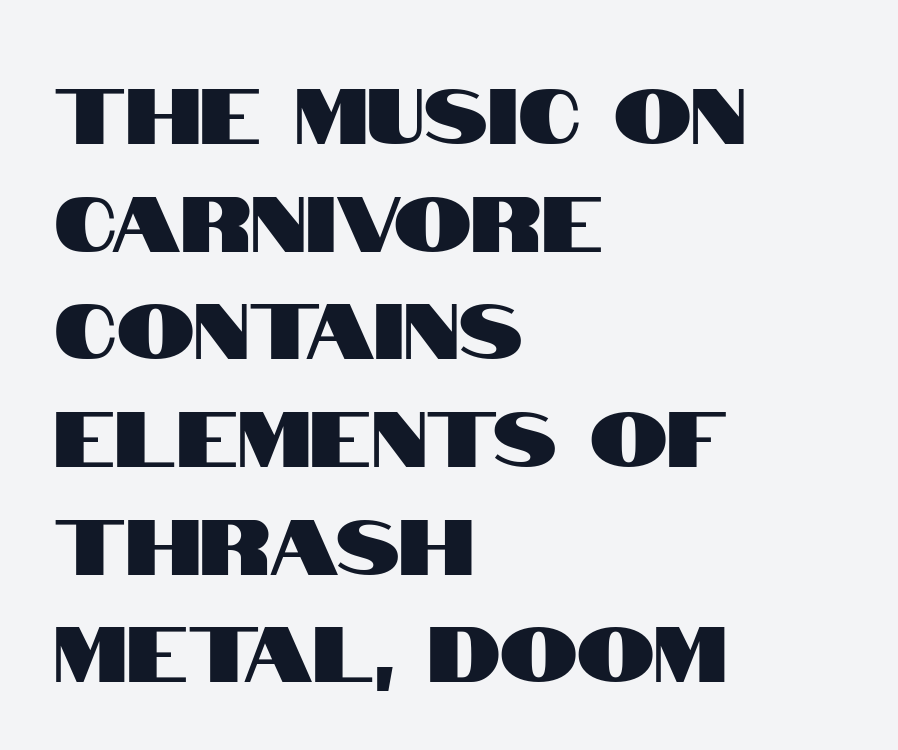
Q: Is the text italic (slanted)? A: No, it is upright.
Q: Is the typeface a serif or a sans-serif typeface? A: Sans-serif.
Q: Is the text underlined? A: No.
Q: How is the paragraph aligned? A: Left-aligned.
Q: Is the spacing between letters normal or unusually wide? A: Normal.
Q: Is the spacing between lines tight, normal or loose? A: Normal.
Q: Width (condensed, normal, or wide)? A: Condensed.
Q: Stroke contrast? A: High.
Q: x-height? A: Large.
Q: Monospaced? A: No.
